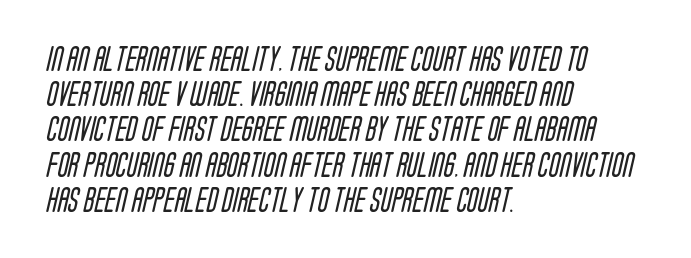
Q: Is the text bold? A: No.
Q: Is the text underlined? A: No.
Q: How is the paragraph aligned? A: Left-aligned.
Q: Is the spacing between letters normal or unusually wide? A: Normal.
Q: Is the spacing between lines tight, normal or loose? A: Normal.
